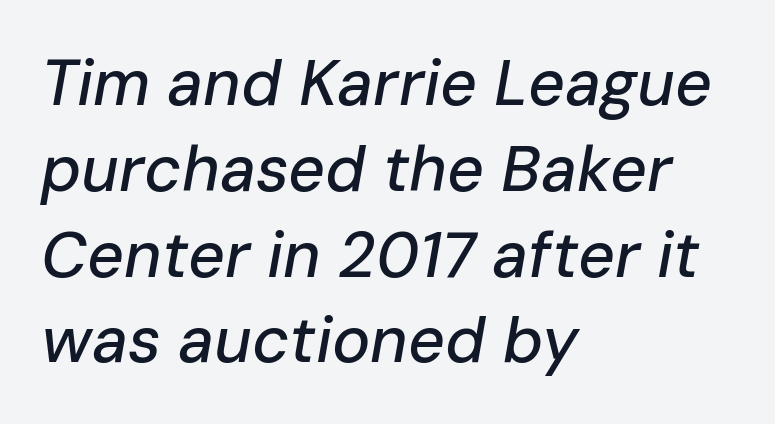
Short and long lines alike share a common starting point at left. You could call the tracking neutral — neither tight nor loose. The vertical gap from one line to the next is medium. Rule under the text: the space is simply empty. The passage shown leans; its letterforms are oblique.
